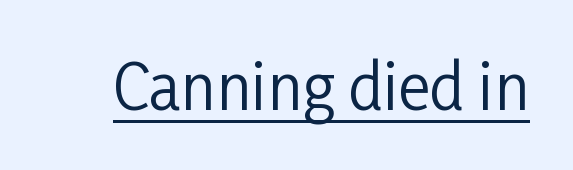
Q: Is the text bold? A: No.
Q: Is the text italic (slanted)? A: No, it is upright.
Q: Is the typeface a serif or a sans-serif typeface? A: Sans-serif.
Q: Is the text underlined? A: Yes.
Q: Is the spacing between letters normal or unusually wide? A: Normal.
Q: Width (condensed, normal, or wide)? A: Condensed.
Q: Stroke contrast? A: Low.
Q: x-height? A: Medium.
Q: Monospaced? A: No.
